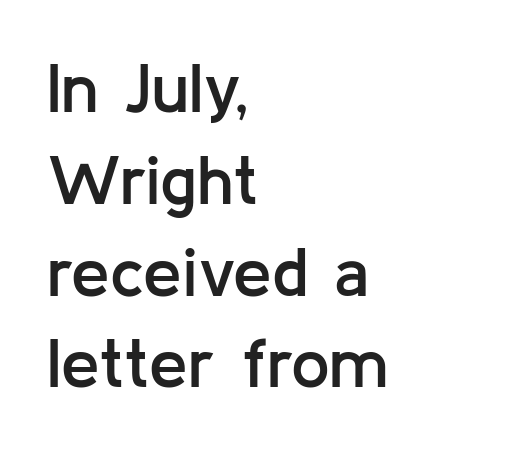
{"serif": "no", "italic": "no", "bold": "semi", "weight": "semibold", "width": "normal", "stroke_contrast": "low", "x_height": "medium", "monospaced": "no", "underline": "no", "align": "left", "line_spacing": "normal", "line_spacing_ratio": 1.33, "letter_spacing": "normal", "letter_spacing_em": 0.0, "glyph_px": 69}
